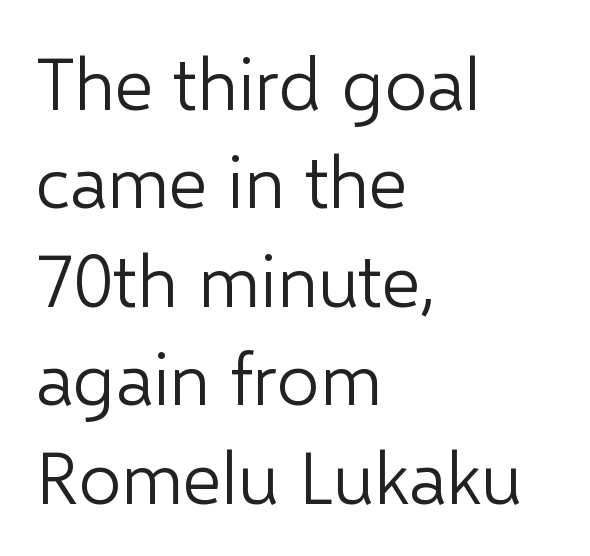
The image shows 74 px light sans-serif type, upright; set left-aligned, normal line spacing (1.33x), normal letter spacing, not underlined; low stroke contrast and a medium x-height.
